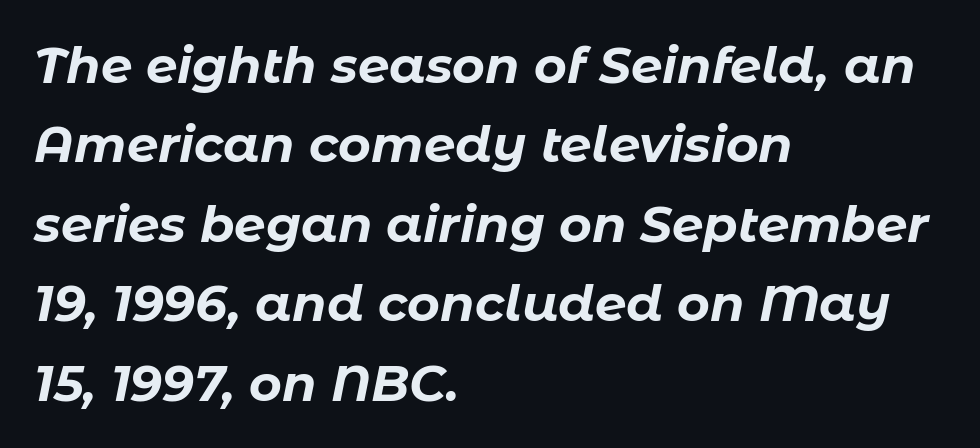
Q: Is the text bold? A: Yes.
Q: Is the text italic (slanted)? A: Yes, it leans right by about 11 degrees.
Q: Is the text underlined? A: No.
Q: How is the paragraph aligned? A: Left-aligned.
Q: Is the spacing between letters normal or unusually wide? A: Normal.
Q: Is the spacing between lines tight, normal or loose? A: Normal.
Q: Width (condensed, normal, or wide)? A: Normal.
Q: Stroke contrast? A: Low.
Q: x-height? A: Medium.
Q: Monospaced? A: No.
